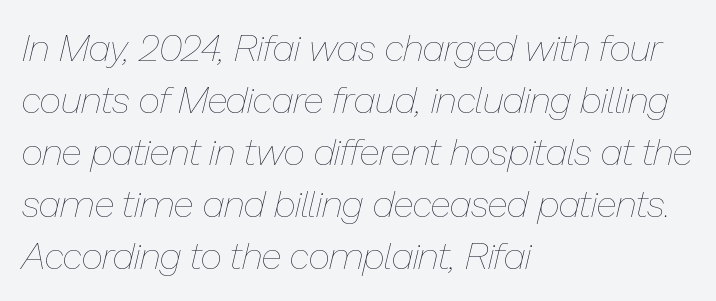
The image shows 38 px thin type, italic (leaning right); set left-aligned, normal line spacing (1.37x), normal letter spacing, not underlined; low stroke contrast and a medium x-height.
